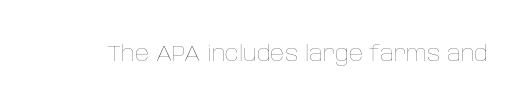
{"italic": "no", "bold": "no", "underline": "no", "letter_spacing": "normal", "letter_spacing_em": 0.0, "glyph_px": 22}
